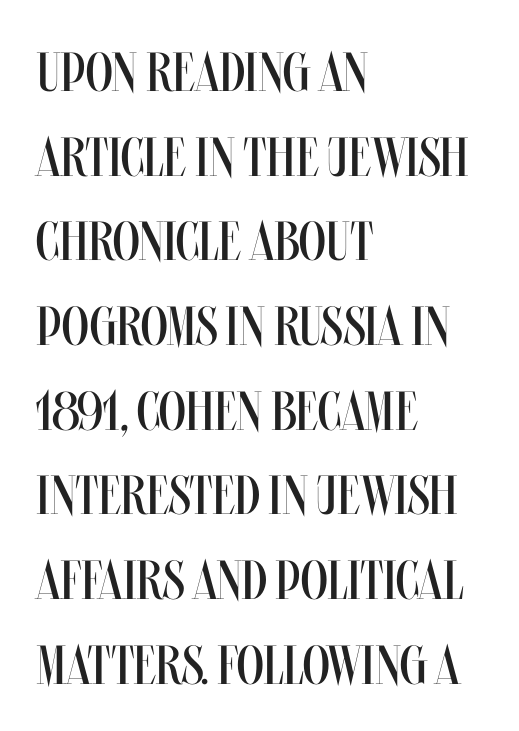
Q: Is the text bold? A: No.
Q: Is the text italic (slanted)? A: No, it is upright.
Q: Is the text underlined? A: No.
Q: How is the paragraph aligned? A: Left-aligned.
Q: Is the spacing between letters normal or unusually wide? A: Normal.
Q: Is the spacing between lines tight, normal or loose? A: Normal.
Q: Width (condensed, normal, or wide)? A: Condensed.
Q: Stroke contrast? A: Medium.
Q: x-height? A: Large.
Q: Monospaced? A: No.
